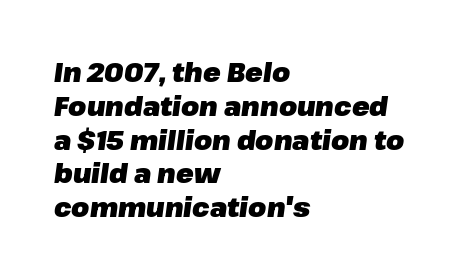
Default kerning and tracking; the words read as compact shapes. It's the slanting kind of type. This sample keeps an unexceptional amount of space between lines. Set as a true bold cut, around the 700 mark. Lines of text with bare space underneath.
